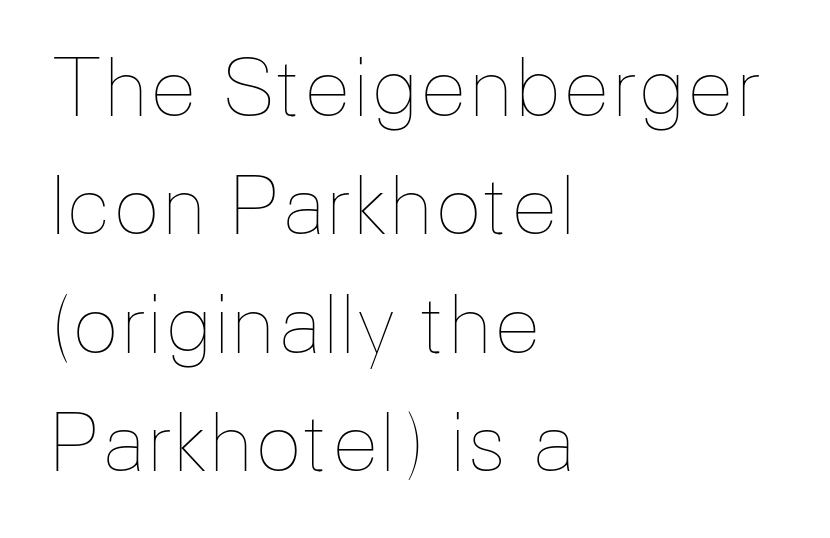
Q: Is the text bold? A: No.
Q: Is the text italic (slanted)? A: No, it is upright.
Q: Is the text underlined? A: No.
Q: How is the paragraph aligned? A: Left-aligned.
Q: Is the spacing between letters normal or unusually wide? A: Normal.
Q: Is the spacing between lines tight, normal or loose? A: Normal.
Q: Width (condensed, normal, or wide)? A: Normal.
Q: Stroke contrast? A: Low.
Q: x-height? A: Medium.
Q: Monospaced? A: No.
